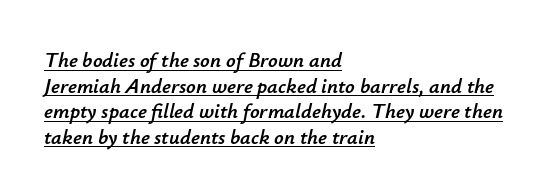
Q: Is the text italic (slanted)? A: Yes, it leans right by about 12 degrees.
Q: Is the text underlined? A: Yes.
Q: How is the paragraph aligned? A: Left-aligned.
Q: Is the spacing between letters normal or unusually wide? A: Normal.
